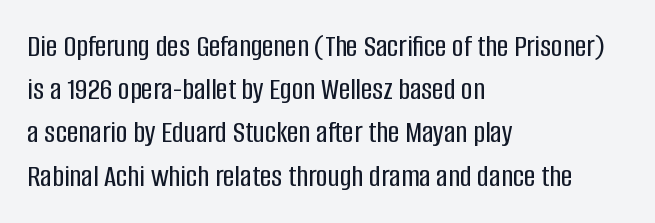
{"serif": "no", "italic": "no", "width": "condensed", "stroke_contrast": "low", "x_height": "large", "monospaced": "no", "underline": "no", "align": "left", "line_spacing": "normal", "line_spacing_ratio": 1.35, "letter_spacing": "normal", "letter_spacing_em": 0.0, "glyph_px": 32}
